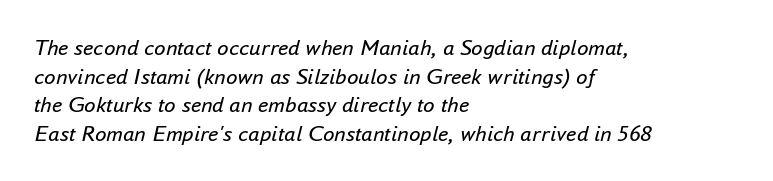
Horizontal alignment here is leftward, the default for most running prose. Anything drawn beneath the words? Only blank space. These glyphs show unthickened strokes, regular width or finer. This sample keeps an unexceptional amount of space between lines. Observe the ordinary spacing: letters are neighbours, not strangers. Italic? Definitely — the glyphs are oblique.
